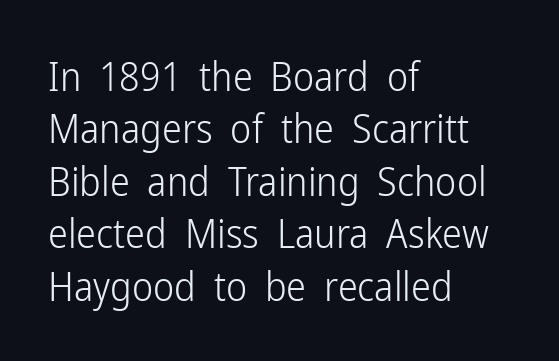
The image shows 40 px light, condensed sans-serif type, upright; set left-aligned, normal line spacing (1.31x), normal letter spacing, not underlined; low stroke contrast and a medium x-height.
